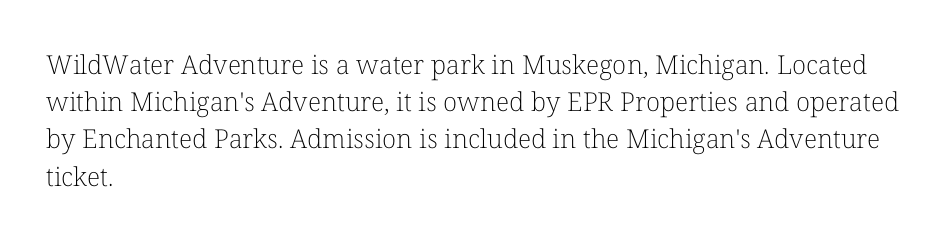
The rendering anchors every line to the left-hand side. A clean baseline with only descenders dipping below it. No chunkiness to these letters — they're not bold. Leading matches the norm, producing a regular column. Ascenders rise straight up at ninety degrees. Nobody touched the tracking dial on this one.
